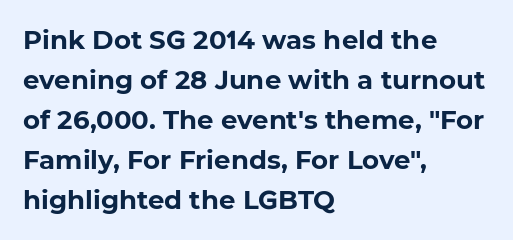
Between one letter and the next there's only the usual sliver of space. Students, observe: this is what conventionally led text looks like. The strokes are fattened all the way to bold. The text block is weighted toward the left margin, trailing off unevenly rightward. The area under the type is left untouched.
